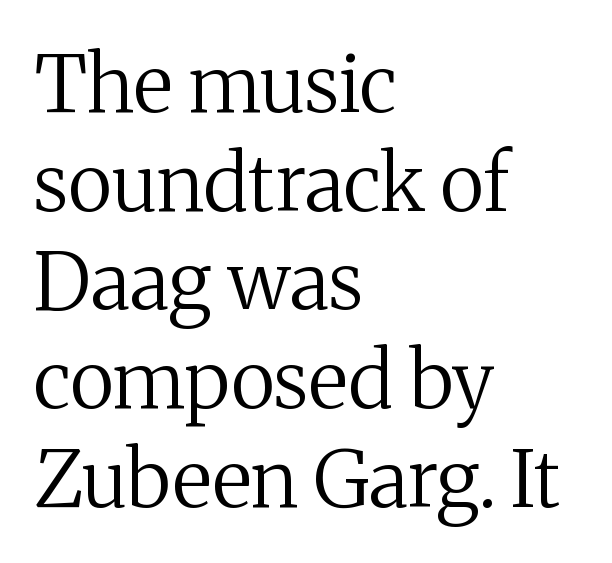
{"serif": "yes", "italic": "no", "bold": "no", "weight": "regular", "width": "normal", "stroke_contrast": "medium", "x_height": "medium", "monospaced": "no", "underline": "no", "align": "left", "line_spacing": "normal", "line_spacing_ratio": 1.25, "letter_spacing": "normal", "letter_spacing_em": 0.0, "glyph_px": 79}
